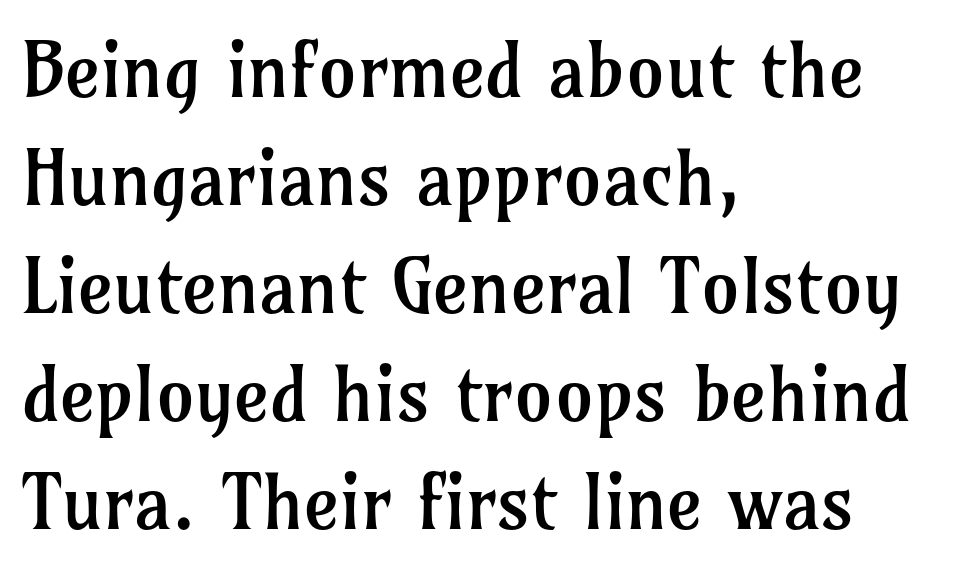
The image shows 76 px regular-weight serif type, upright; set left-aligned, normal line spacing (1.42x), normal letter spacing, not underlined; low stroke contrast and a medium x-height.
